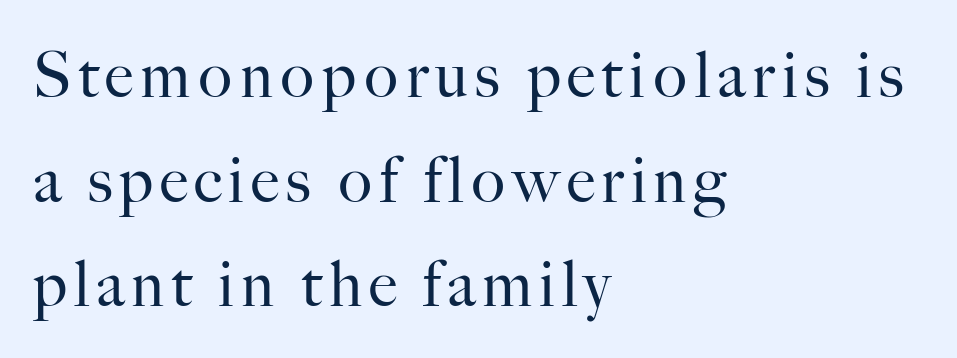
The glyphs in this specimen are seriffed. Heaviness? Minimal to ordinary, like unemphasized prose. Rendered with straight, roman letterforms. Whoever set this chose a conventional vertical rhythm. Has an underline been added? It has not.
